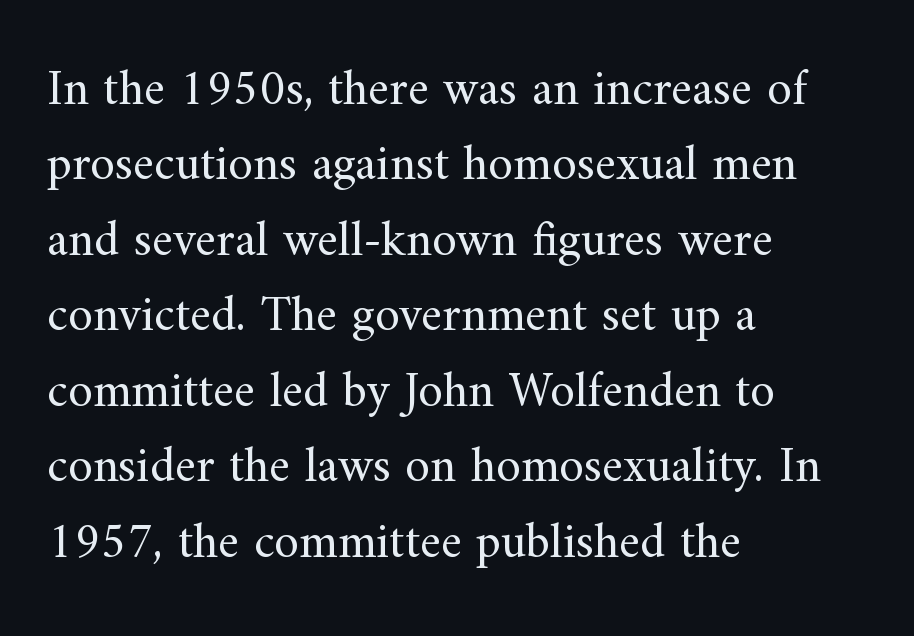
Leading matches the norm, producing a regular column. The area under the type is left untouched. The typography opts for an upright posture over an oblique one. Are there feet on the stems? There are — it's a serif. Think of a printed novel: that variable character pitch is what you see here. The face used here is rendered with its standard letterfit.
